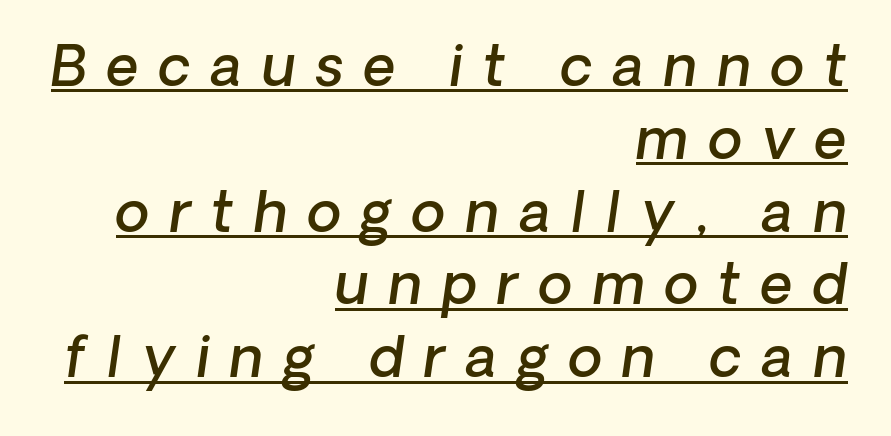
The image shows 56 px semibold type, italic (leaning right); set right-aligned, normal line spacing (1.3x), unusually wide letter spacing (+0.36 em), underlined; low stroke contrast and a medium x-height.
